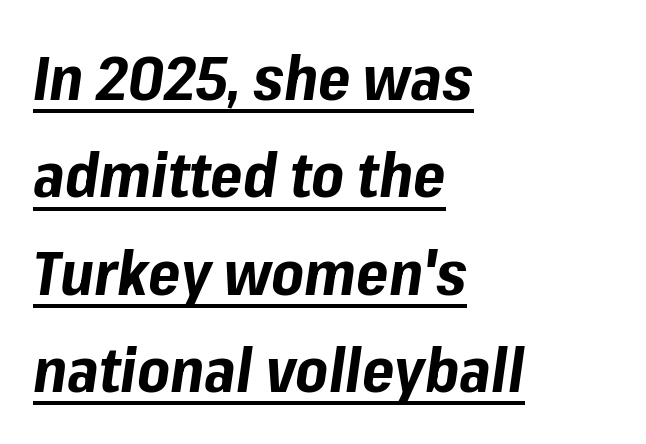
The image shows 62 px bold type, italic (leaning right); set left-aligned, normal line spacing (1.57x), normal letter spacing, underlined; low stroke contrast and a medium x-height.
